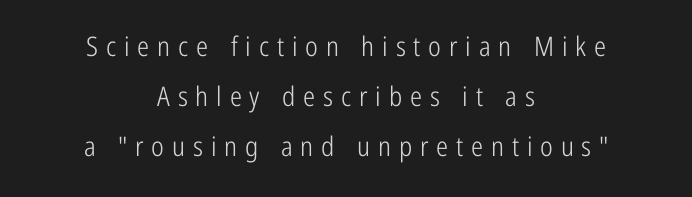
{"italic": "no", "bold": "no", "underline": "no", "align": "center", "line_spacing_ratio": 1.86, "letter_spacing": "wide", "letter_spacing_em": 0.29, "glyph_px": 27}
